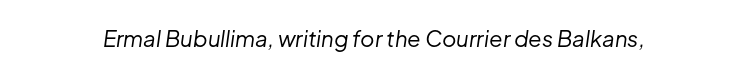
Q: Is the text bold? A: No.
Q: Is the text italic (slanted)? A: Yes, it leans right by about 8 degrees.
Q: Is the text underlined? A: No.
Q: Is the spacing between letters normal or unusually wide? A: Normal.
